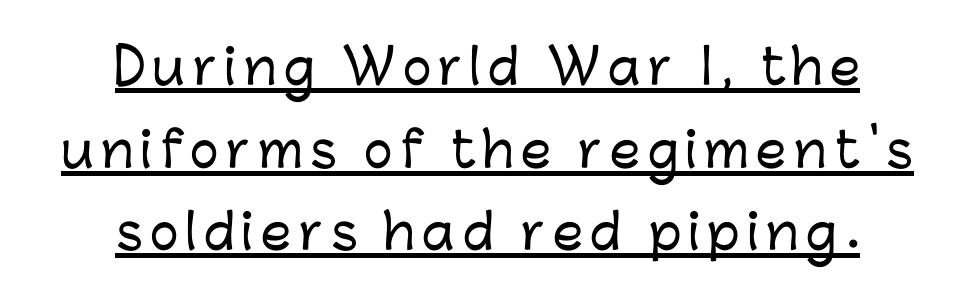
{"serif": "no", "italic": "no", "width": "normal", "stroke_contrast": "low", "x_height": "medium", "monospaced": "no", "underline": "yes", "align": "center", "line_spacing_ratio": 1.72, "glyph_px": 48}
